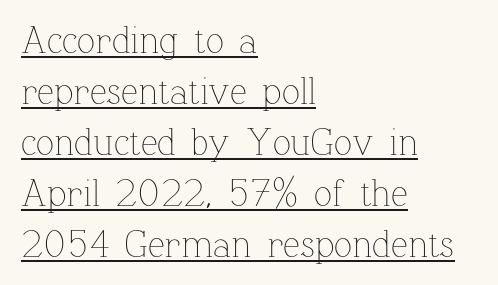
The image shows 38 px thin type, upright; set left-aligned, normal line spacing (1.34x), normal letter spacing, underlined; low stroke contrast and a medium x-height.
